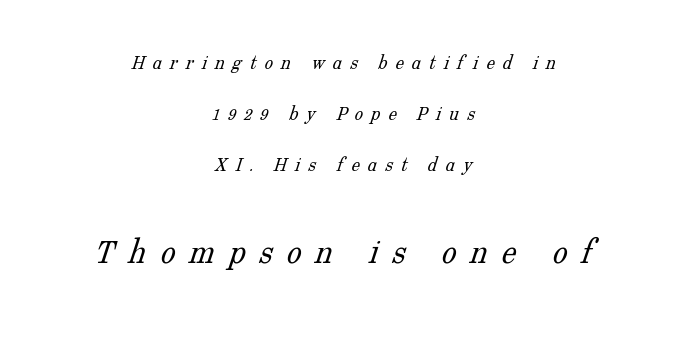
Q: Is the text bold? A: No.
Q: Is the typeface a serif or a sans-serif typeface? A: Serif.
Q: Is the text underlined? A: No.
Q: How is the paragraph aligned? A: Centered.
Q: Is the spacing between letters normal or unusually wide? A: Unusually wide.
Q: Is the spacing between lines tight, normal or loose? A: Loose.
Q: Which block of text is set in a larger size, the first (top) or the second (bottom)? A: The second (bottom) one.
Q: Width (condensed, normal, or wide)? A: Normal.
Q: Stroke contrast? A: Low.
Q: x-height? A: Medium.
Q: Monospaced? A: No.
